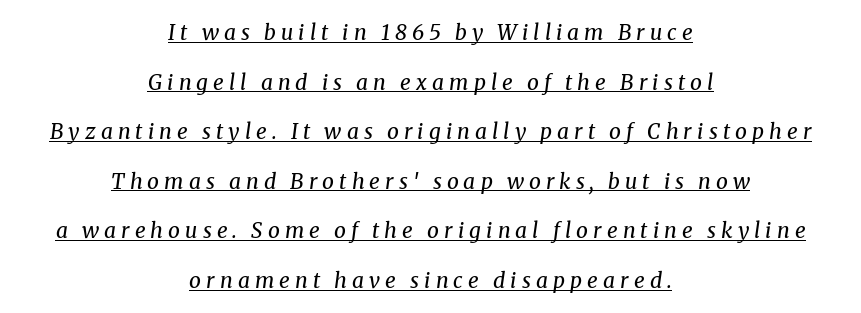
The image shows 21 px text type, italic (leaning right); set centered, loose line spacing (2.36x), unusually wide letter spacing (+0.24 em), underlined.
